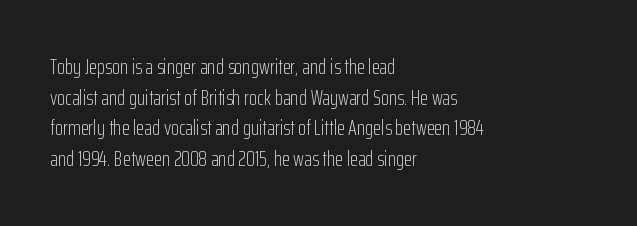
The strip under each line holds only bare page. The lines in this sample share a left origin and differ only in where they stop. The block of text has a typical density, with ordinary space between rows. A typesetter would call this zero additional tracking. Each stroke keeps to a modest, everyday thickness or less. Style check: upright.
